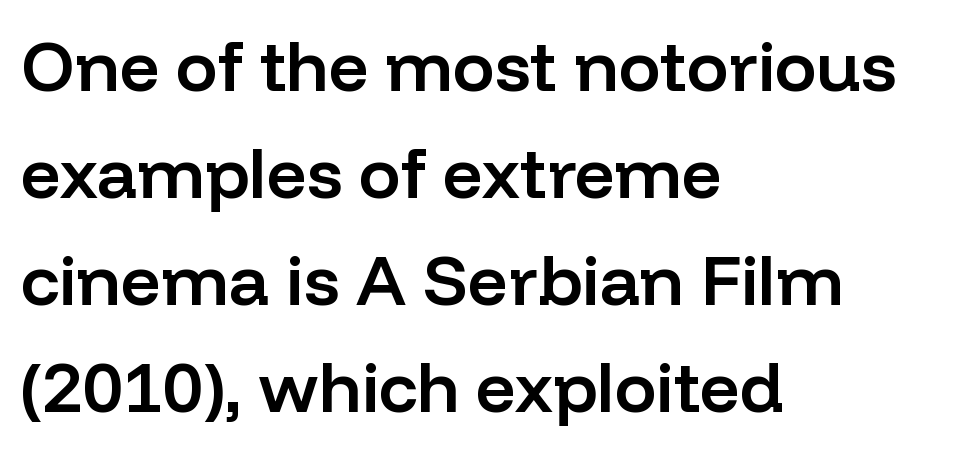
{"serif": "no", "italic": "no", "bold": "semi", "weight": "semibold", "width": "normal", "stroke_contrast": "low", "x_height": "medium", "monospaced": "no", "underline": "no", "align": "left", "line_spacing": "normal", "line_spacing_ratio": 1.53, "letter_spacing": "normal", "letter_spacing_em": 0.0, "glyph_px": 70}
